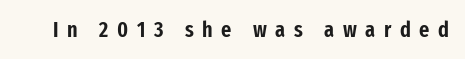
The space beneath each line is pristine and unruled. The typography opts for an upright posture over an oblique one. Loose tracking; the words dissolve into strings of separated letters.
